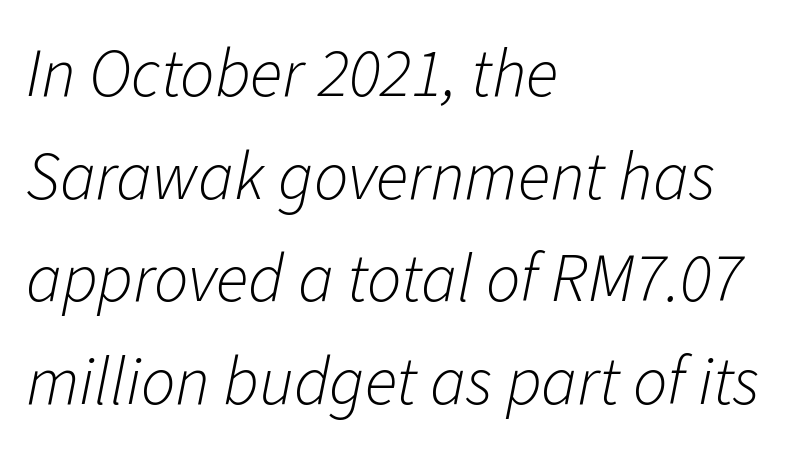
The image shows 68 px light type, italic (leaning right); set left-aligned, normal line spacing (1.51x), normal letter spacing, not underlined; low stroke contrast and a medium x-height.
